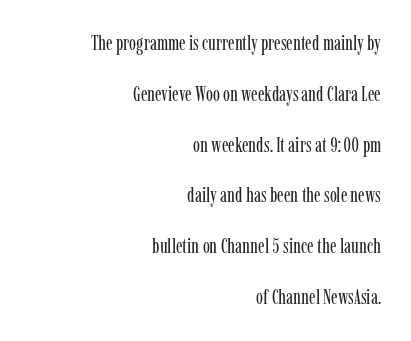
Q: Is the text bold? A: No.
Q: Is the text italic (slanted)? A: No, it is upright.
Q: Is the text underlined? A: No.
Q: How is the paragraph aligned? A: Right-aligned.
Q: Is the spacing between letters normal or unusually wide? A: Normal.
Q: Is the spacing between lines tight, normal or loose? A: Loose.
